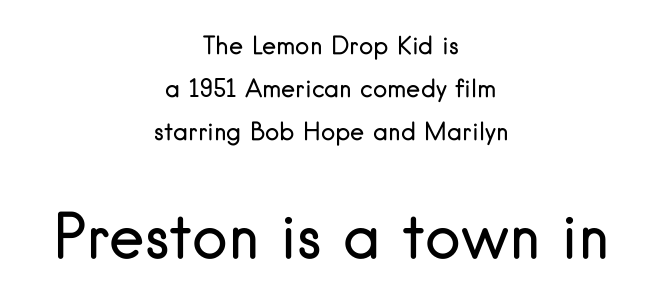
The image shows 60 px regular-weight sans-serif type, upright; set centered, line spacing 1.79x, normal letter spacing, not underlined; the second (bottom) block is 2.5x larger; low stroke contrast and a small x-height.
